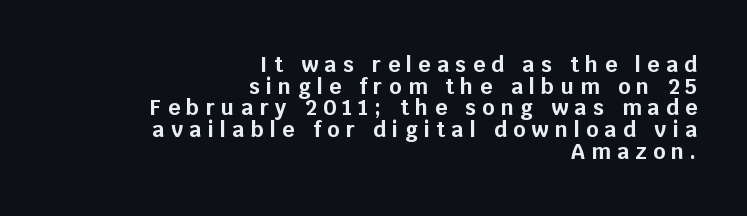
Q: Is the text bold? A: Yes.
Q: Is the text italic (slanted)? A: No, it is upright.
Q: Is the text underlined? A: No.
Q: How is the paragraph aligned? A: Right-aligned.
Q: Is the spacing between letters normal or unusually wide? A: Unusually wide.
Q: Is the spacing between lines tight, normal or loose? A: Tight.
